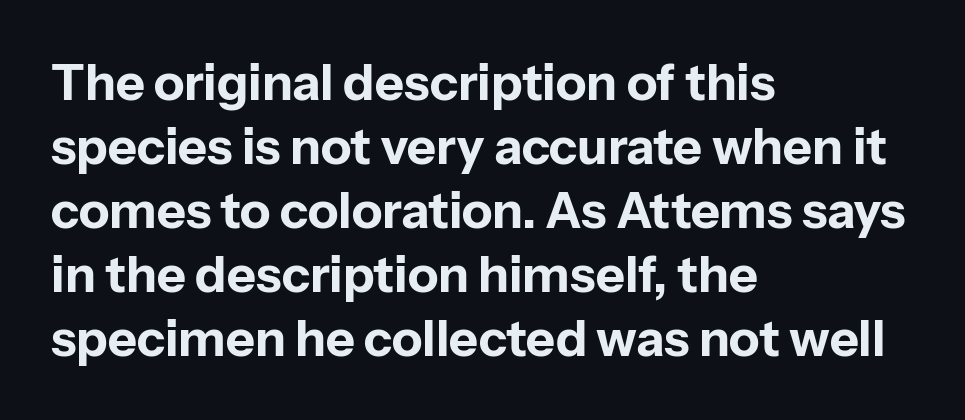
{"serif": "no", "italic": "no", "bold": "yes", "weight": "bold", "width": "normal", "stroke_contrast": "low", "x_height": "medium", "monospaced": "no", "underline": "no", "align": "left", "line_spacing": "normal", "line_spacing_ratio": 1.28, "letter_spacing": "normal", "letter_spacing_em": 0.0, "glyph_px": 50}
